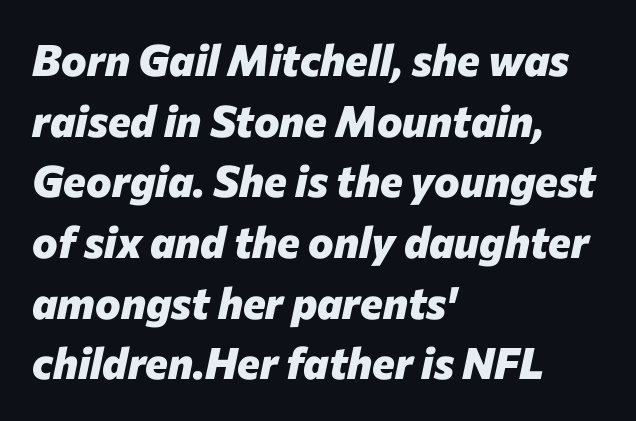
Q: Is the text bold? A: Yes.
Q: Is the text italic (slanted)? A: Yes, it leans right by about 12 degrees.
Q: Is the text underlined? A: No.
Q: How is the paragraph aligned? A: Left-aligned.
Q: Is the spacing between letters normal or unusually wide? A: Normal.
Q: Is the spacing between lines tight, normal or loose? A: Normal.
Q: Width (condensed, normal, or wide)? A: Normal.
Q: Stroke contrast? A: Low.
Q: x-height? A: Medium.
Q: Monospaced? A: No.
